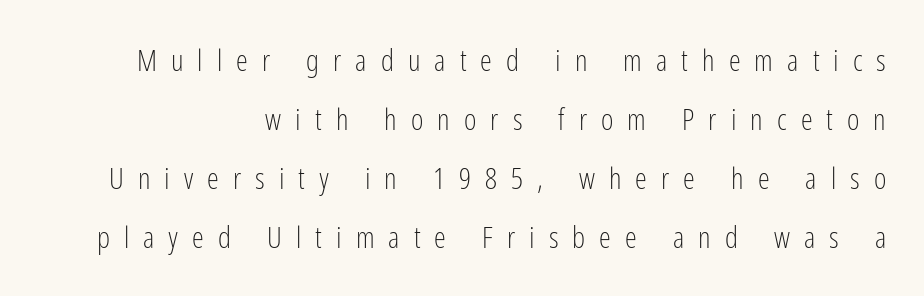
{"serif": "no", "italic": "no", "bold": "no", "weight": "light", "width": "condensed", "stroke_contrast": "low", "x_height": "medium", "monospaced": "no", "underline": "no", "line_spacing": "loose", "line_spacing_ratio": 1.97, "letter_spacing": "wide", "letter_spacing_em": 0.47, "glyph_px": 30}
